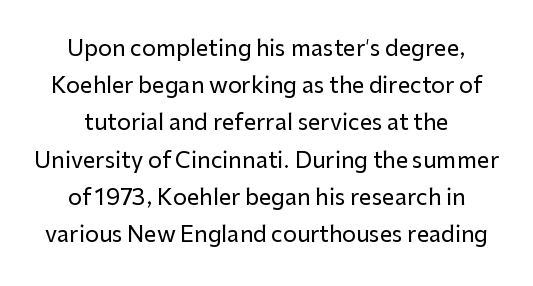
{"italic": "no", "underline": "no", "line_spacing": "normal", "line_spacing_ratio": 1.69, "letter_spacing": "normal", "letter_spacing_em": 0.0, "glyph_px": 22}
